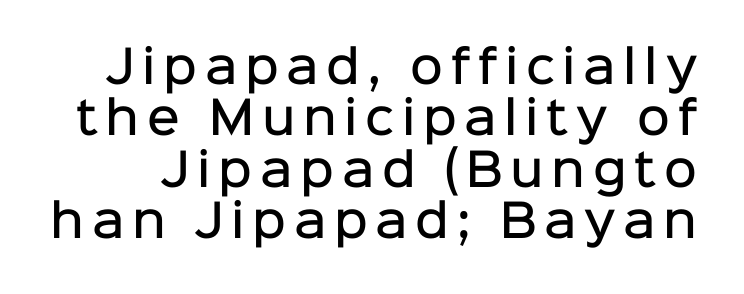
Unmarked baselines from the first word to the last. The characters display no serif detailing; their extremities are plain. Does the leading feel generous? Not at all — it's pinched. Posture: vertical. Think of a printed novel: that variable character pitch is what you see here. Slightly chunky letters — semibold, I'd say, not full bold.
